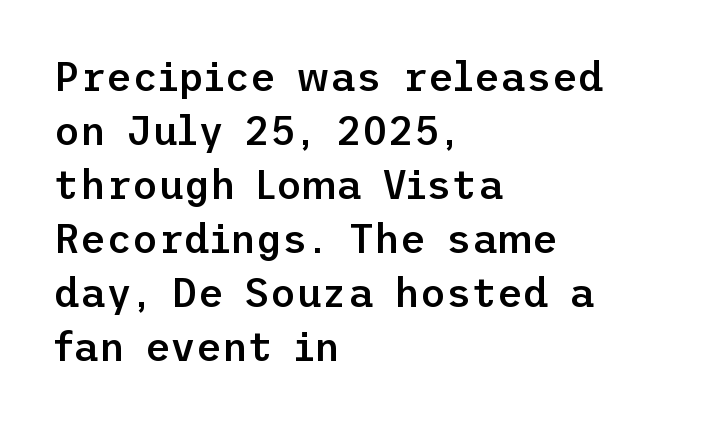
{"serif": "no", "italic": "no", "bold": "semi", "weight": "semibold", "width": "normal", "stroke_contrast": "low", "x_height": "medium", "underline": "no", "align": "left", "line_spacing": "normal", "line_spacing_ratio": 1.35, "letter_spacing": "normal", "letter_spacing_em": 0.0, "glyph_px": 40}
